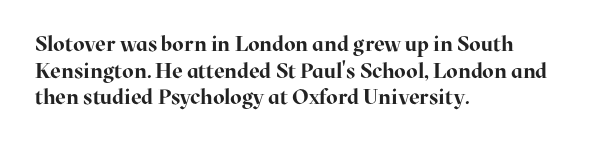
Honestly, the row spacing looks completely unremarkable. Posture: upright roman. Plenty of ink on the page — the face is bold. Typeset ragged right — the left edge is the straight one.
